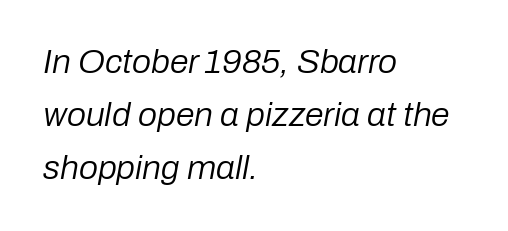
The image shows 34 px regular-weight type, italic (leaning right); set left-aligned, normal line spacing (1.56x), normal letter spacing, not underlined; low stroke contrast and a medium x-height.
